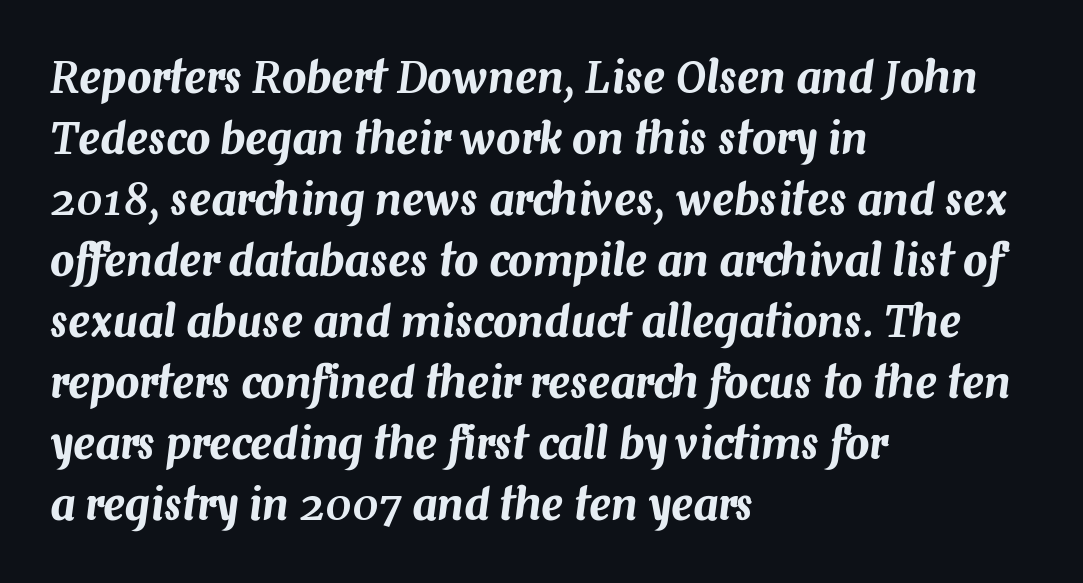
Q: Is the text italic (slanted)? A: Yes, it leans right by about 7 degrees.
Q: Is the text underlined? A: No.
Q: How is the paragraph aligned? A: Left-aligned.
Q: Is the spacing between letters normal or unusually wide? A: Normal.
Q: Is the spacing between lines tight, normal or loose? A: Normal.
Q: Width (condensed, normal, or wide)? A: Normal.
Q: Stroke contrast? A: Medium.
Q: x-height? A: Medium.
Q: Monospaced? A: No.
